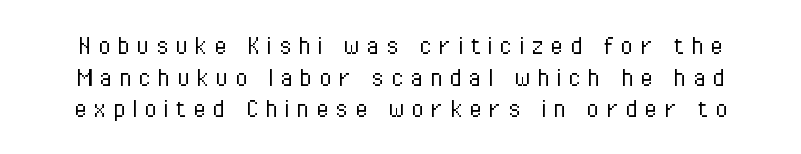
{"serif": "no", "italic": "no", "bold": "no", "weight": "light", "width": "condensed", "stroke_contrast": "low", "x_height": "medium", "monospaced": "no", "underline": "no", "line_spacing": "tight", "line_spacing_ratio": 1.09, "letter_spacing": "wide", "letter_spacing_em": 0.23, "glyph_px": 29}
